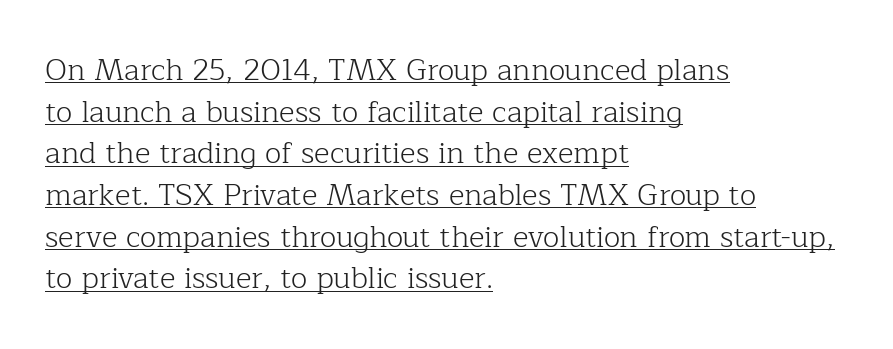
Q: Is the text bold? A: No.
Q: Is the text italic (slanted)? A: No, it is upright.
Q: Is the typeface a serif or a sans-serif typeface? A: Serif.
Q: Is the text underlined? A: Yes.
Q: How is the paragraph aligned? A: Left-aligned.
Q: Is the spacing between letters normal or unusually wide? A: Normal.
Q: Is the spacing between lines tight, normal or loose? A: Normal.
Q: Width (condensed, normal, or wide)? A: Normal.
Q: Stroke contrast? A: Low.
Q: x-height? A: Medium.
Q: Monospaced? A: No.
